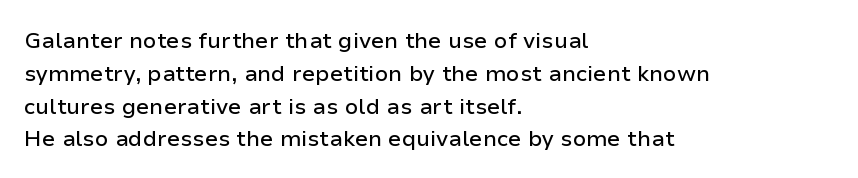
The image shows 22 px text type, upright; set left-aligned, normal line spacing (1.49x), normal letter spacing, not underlined.
